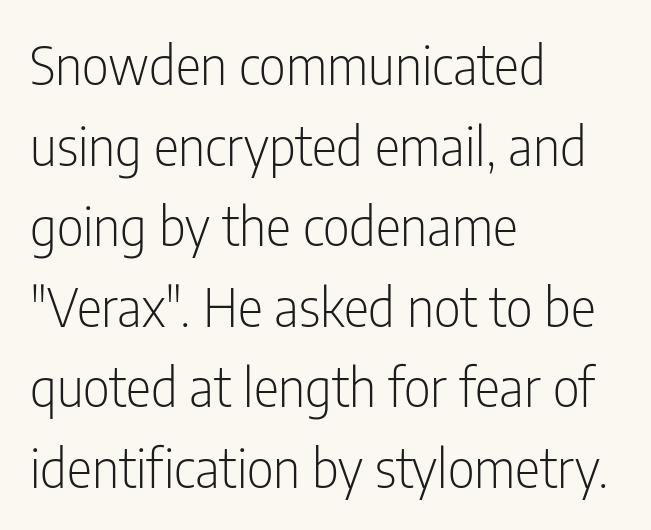
Q: Is the text bold? A: No.
Q: Is the text italic (slanted)? A: No, it is upright.
Q: Is the typeface a serif or a sans-serif typeface? A: Sans-serif.
Q: Is the text underlined? A: No.
Q: How is the paragraph aligned? A: Left-aligned.
Q: Is the spacing between letters normal or unusually wide? A: Normal.
Q: Is the spacing between lines tight, normal or loose? A: Normal.
Q: Width (condensed, normal, or wide)? A: Condensed.
Q: Stroke contrast? A: Low.
Q: x-height? A: Medium.
Q: Monospaced? A: No.
